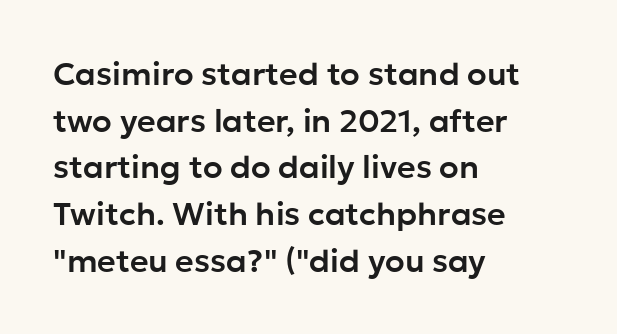
The image shows 32 px sans-serif type, upright; set left-aligned, normal line spacing (1.46x), normal letter spacing, not underlined; low stroke contrast and a medium x-height.
